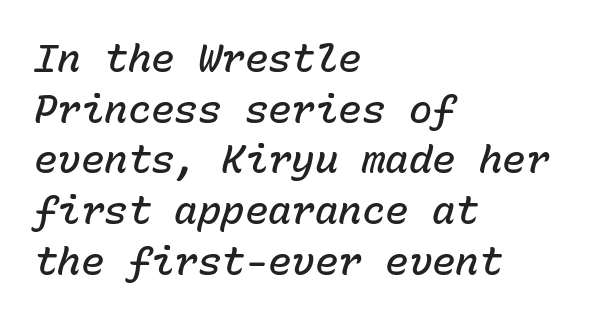
The rendering uses typewriter-style spacing with identical character cells. Tracking here is standard; glyphs follow each other at the usual distance. The font's italic variant was chosen for this text. The rendering anchors every line to the left-hand side.
